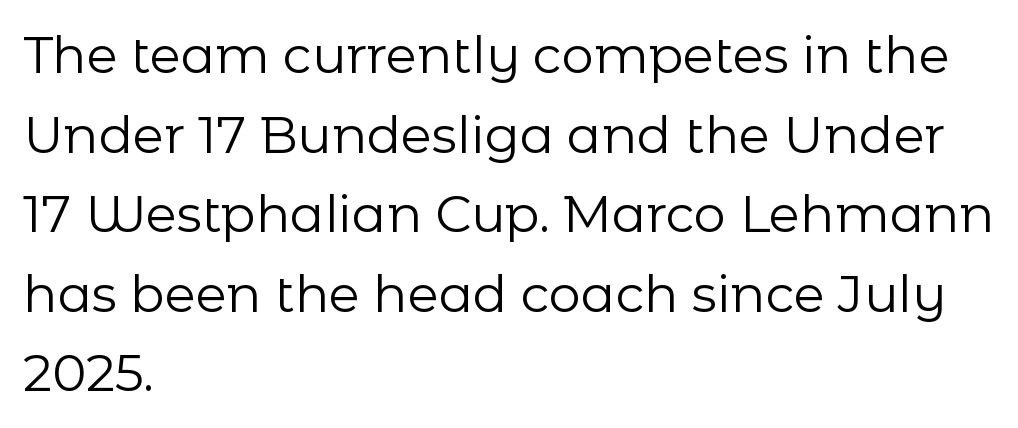
{"serif": "no", "italic": "no", "bold": "no", "weight": "regular", "width": "normal", "stroke_contrast": "low", "x_height": "medium", "monospaced": "no", "underline": "no", "align": "left", "line_spacing": "normal", "line_spacing_ratio": 1.56, "letter_spacing": "normal", "letter_spacing_em": 0.0, "glyph_px": 51}
